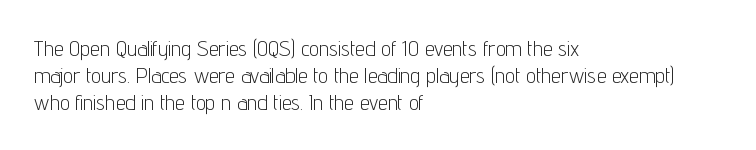
Honestly, the letter spacing is just normal — you wouldn't notice it. A student would call this left alignment; a typographer would say flush left, rag right. The font sits on the lighter half of the weight spectrum, regular included. Just letters on the line, the space beneath them empty.
